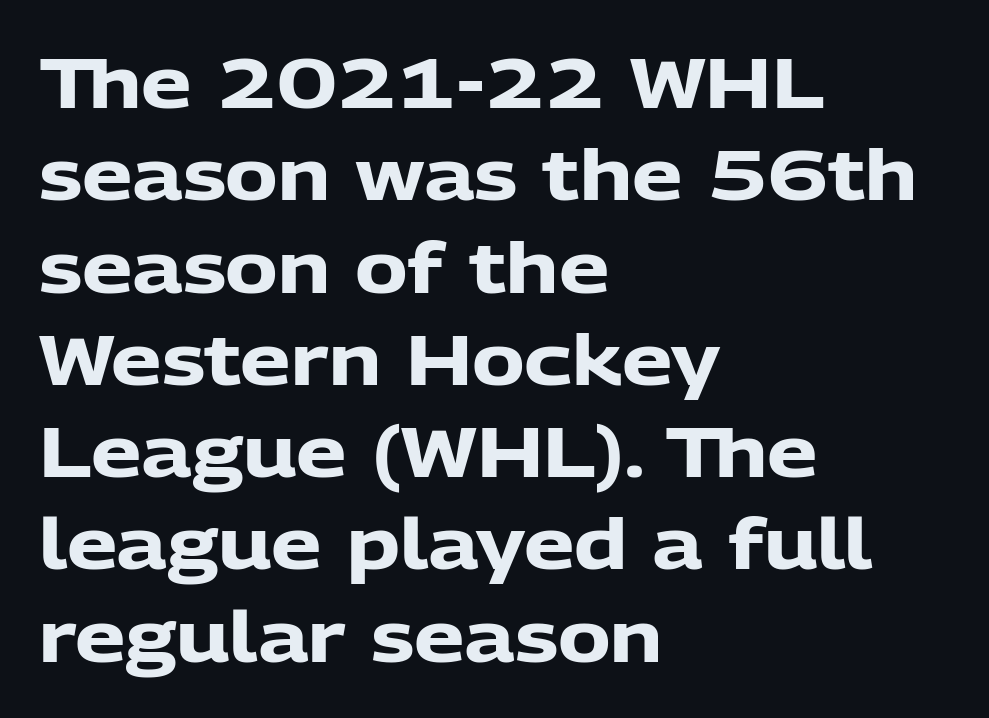
Q: Is the text bold? A: Yes.
Q: Is the text italic (slanted)? A: No, it is upright.
Q: Is the typeface a serif or a sans-serif typeface? A: Sans-serif.
Q: Is the text underlined? A: No.
Q: How is the paragraph aligned? A: Left-aligned.
Q: Is the spacing between letters normal or unusually wide? A: Normal.
Q: Is the spacing between lines tight, normal or loose? A: Normal.
Q: Width (condensed, normal, or wide)? A: Normal.
Q: Stroke contrast? A: Low.
Q: x-height? A: Medium.
Q: Monospaced? A: No.
